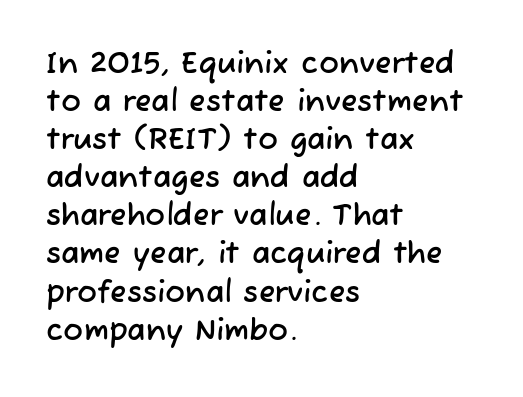
{"serif": "no", "width": "normal", "stroke_contrast": "low", "x_height": "medium", "monospaced": "no", "underline": "no", "align": "left", "line_spacing": "normal", "line_spacing_ratio": 1.27, "letter_spacing": "normal", "letter_spacing_em": 0.0, "glyph_px": 30}
